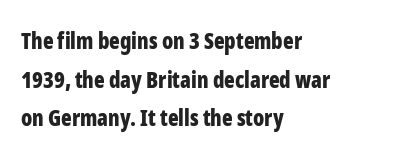
This rendering features lettering with no underline. Posture: vertical. The sample has been set heavy, in full bold. The rendering anchors every line to the left-hand side. The tracking reads as untouched default to a designer's eye.
